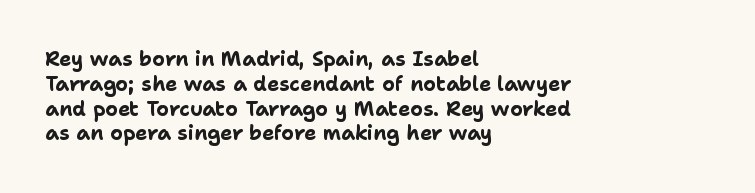
{"italic": "no", "bold": "yes", "underline": "no", "align": "left", "line_spacing_ratio": 1.24, "letter_spacing": "normal", "letter_spacing_em": 0.0, "glyph_px": 20}
